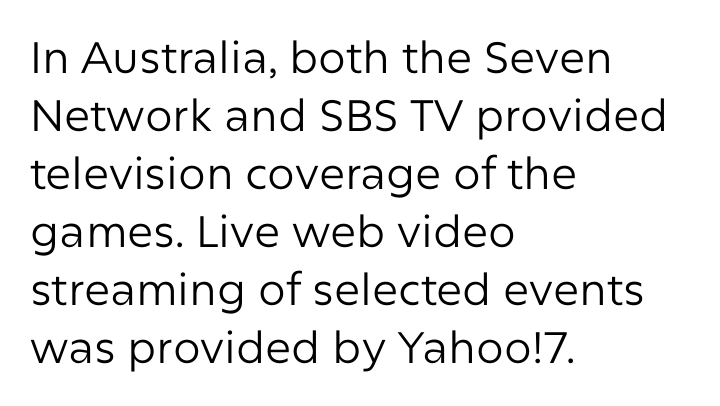
Italic: no, the glyphs are upright roman. Vertical stems look standard width or narrower in stroke. Regular leading. This rendering uses left alignment, leaving the right contour irregular. In terms of letterform style, serifs are entirely absent. Plain, unruled lines of type.
